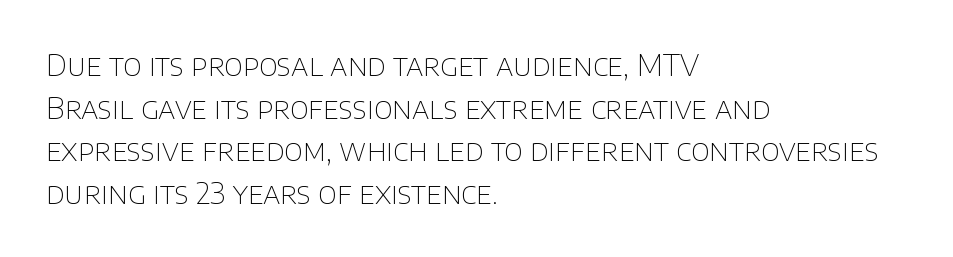
Q: Is the text bold? A: No.
Q: Is the text italic (slanted)? A: No, it is upright.
Q: Is the typeface a serif or a sans-serif typeface? A: Sans-serif.
Q: Is the text underlined? A: No.
Q: How is the paragraph aligned? A: Left-aligned.
Q: Is the spacing between letters normal or unusually wide? A: Normal.
Q: Is the spacing between lines tight, normal or loose? A: Normal.
Q: Width (condensed, normal, or wide)? A: Normal.
Q: Stroke contrast? A: Low.
Q: x-height? A: Large.
Q: Monospaced? A: No.
